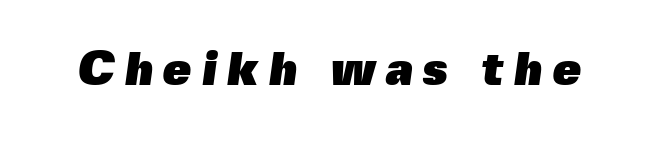
Q: Is the text bold? A: Yes.
Q: Is the typeface a serif or a sans-serif typeface? A: Sans-serif.
Q: Is the text underlined? A: No.
Q: Is the spacing between letters normal or unusually wide? A: Unusually wide.
Q: Width (condensed, normal, or wide)? A: Normal.
Q: x-height? A: Medium.
Q: Monospaced? A: No.
